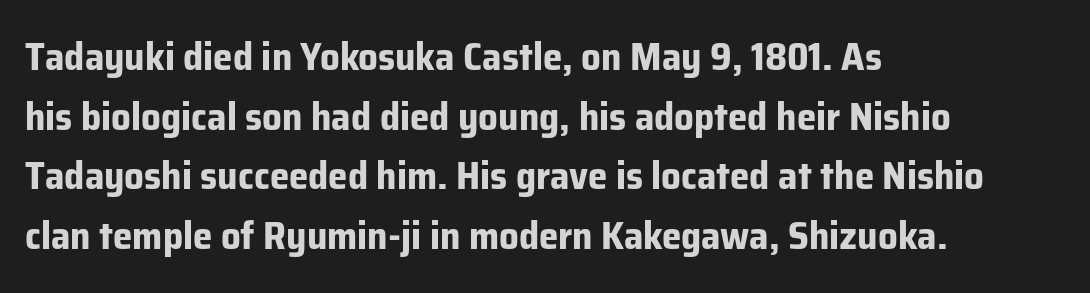
Q: Is the text bold? A: Yes.
Q: Is the text italic (slanted)? A: No, it is upright.
Q: Is the typeface a serif or a sans-serif typeface? A: Sans-serif.
Q: Is the text underlined? A: No.
Q: How is the paragraph aligned? A: Left-aligned.
Q: Is the spacing between letters normal or unusually wide? A: Normal.
Q: Is the spacing between lines tight, normal or loose? A: Normal.
Q: Width (condensed, normal, or wide)? A: Normal.
Q: Stroke contrast? A: Low.
Q: x-height? A: Medium.
Q: Monospaced? A: No.
